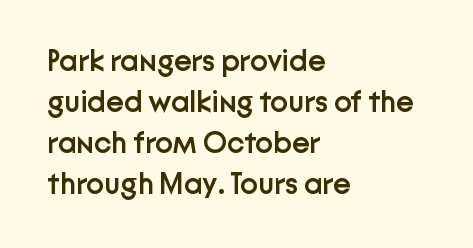
The image shows 30 px semibold sans-serif type, upright; set left-aligned, normal line spacing (1.37x), normal letter spacing, not underlined; low stroke contrast and a medium x-height.
